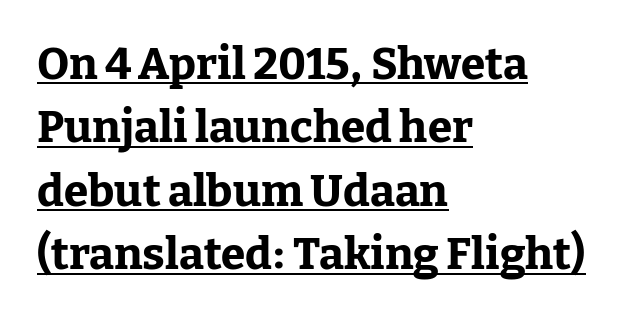
{"serif": "yes", "italic": "no", "bold": "yes", "weight": "bold", "width": "normal", "stroke_contrast": "low", "x_height": "medium", "monospaced": "no", "underline": "yes", "align": "left", "line_spacing": "normal", "line_spacing_ratio": 1.44, "letter_spacing": "normal", "letter_spacing_em": 0.0, "glyph_px": 44}
